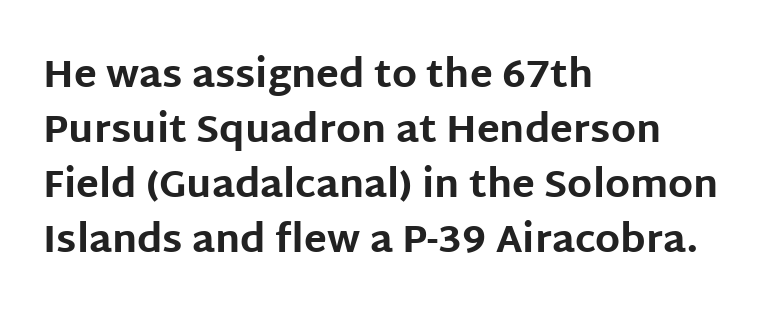
The designer went with a sans here, leaving each stem footless. The area under the type is left untouched. The rendering uses natural spacing where letterforms have individual widths. Honestly, the letter spacing is just normal — you wouldn't notice it. Leftover space on each line is placed entirely after the last word. Weight: bold.
